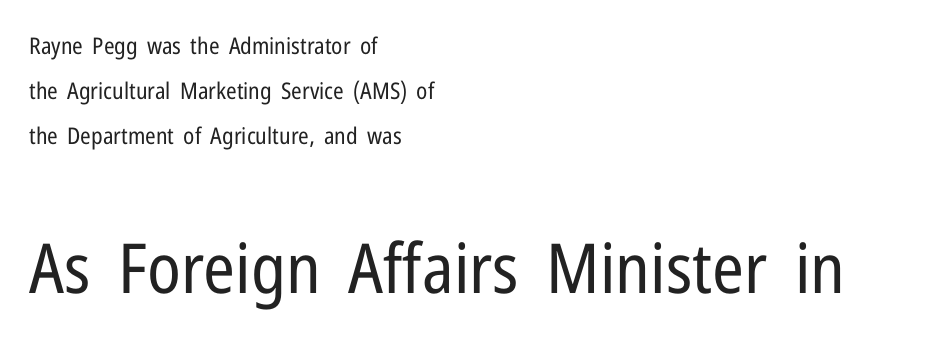
{"serif": "no", "italic": "no", "bold": "no", "weight": "regular", "width": "condensed", "stroke_contrast": "low", "x_height": "medium", "monospaced": "no", "underline": "no", "align": "left", "line_spacing": "loose", "line_spacing_ratio": 1.96, "letter_spacing": "normal", "letter_spacing_em": 0.0, "larger_block": "second", "size_ratio": 3.0, "glyph_px": 69}
